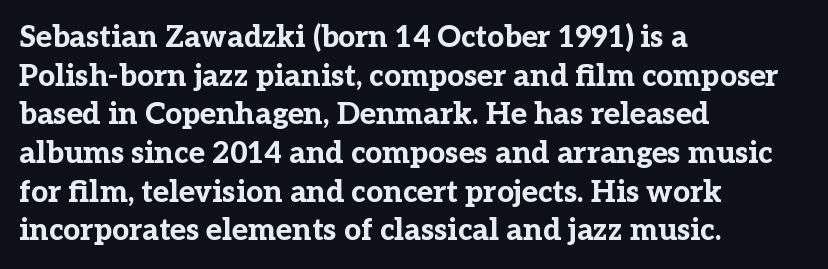
{"serif": "yes", "italic": "no", "bold": "yes", "weight": "bold", "width": "normal", "stroke_contrast": "low", "x_height": "medium", "monospaced": "no", "underline": "no", "align": "left", "line_spacing": "normal", "line_spacing_ratio": 1.29, "letter_spacing": "normal", "letter_spacing_em": 0.0, "glyph_px": 30}
